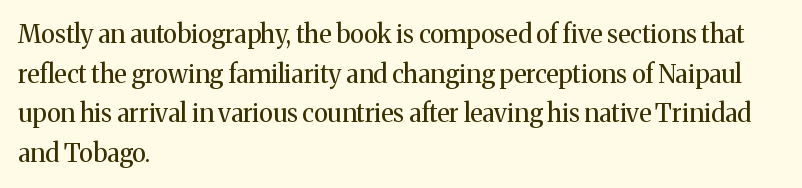
No italicization has been applied; the sample stays upright. Which margin do the lines hug? The left one — the right edge is uneven. Interline gaps are of average width in this sample. Descender tails drop into unmarked territory.
